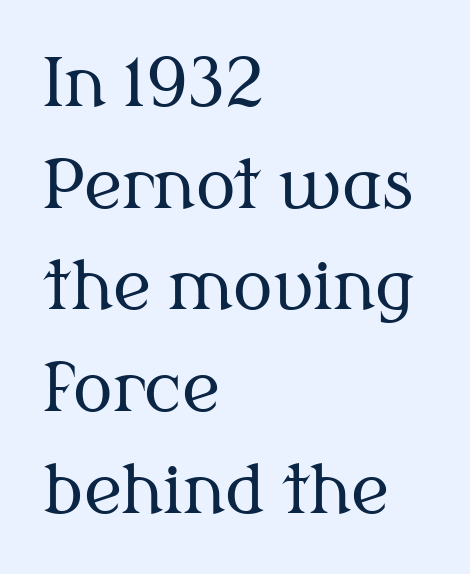
The weight tops out at a normal text grade. The letters carry serifs — small finishing strokes at the ends of their stems. The vertical gap from one line to the next is medium. You could not count columns in this text — the font is proportionally spaced.
